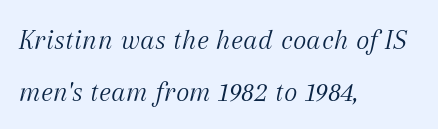
{"serif": "yes", "italic": "yes", "lean": "right", "slant_degrees": 12, "bold": "no", "weight": "light", "width": "normal", "stroke_contrast": "medium", "x_height": "medium", "monospaced": "no", "underline": "no", "align": "left", "line_spacing_ratio": 1.8, "letter_spacing": "normal", "letter_spacing_em": 0.0, "glyph_px": 29}
